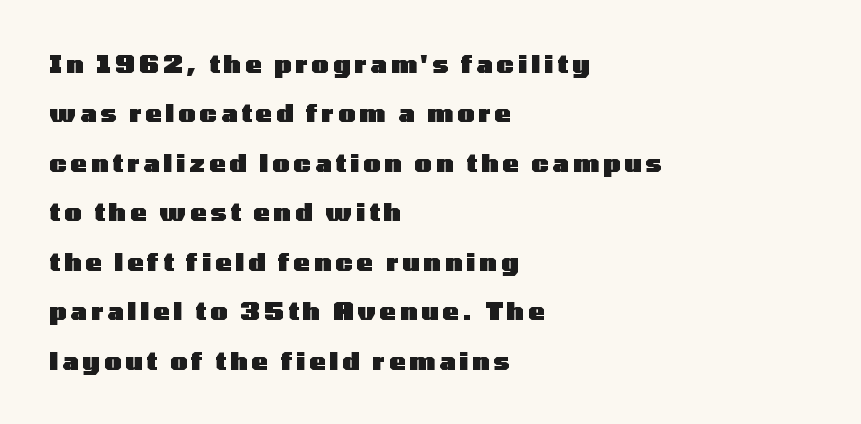
Honestly, there is no underline to notice here at all. Designer's note — italics off, roman on. Every row of glyphs begins at an identical x-position on the left. The vertical gap from one line to the next is large.
